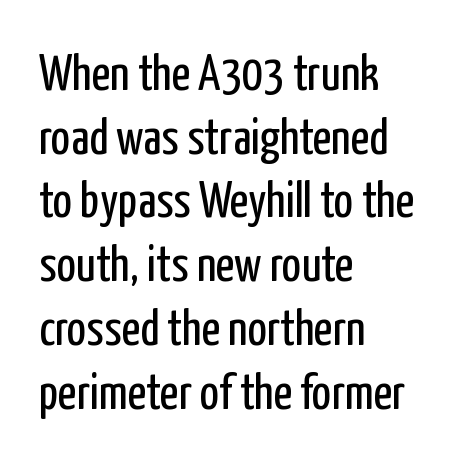
A typesetter would call this proportional, since set widths differ per character. The strokes are not fattened; the text isn't bold. The setting favours the left margin, as ordinary paragraphs usually do. The type is set solid horizontally, with unmodified tracking.
